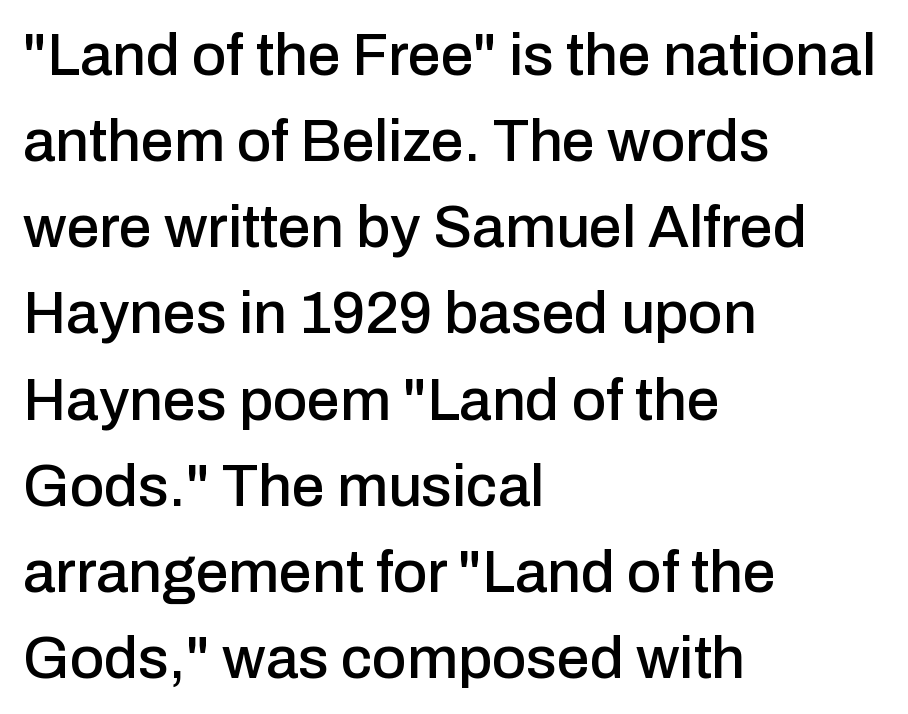
The image shows 59 px sans-serif type, upright; set left-aligned, normal line spacing (1.46x), normal letter spacing, not underlined; low stroke contrast and a medium x-height.
